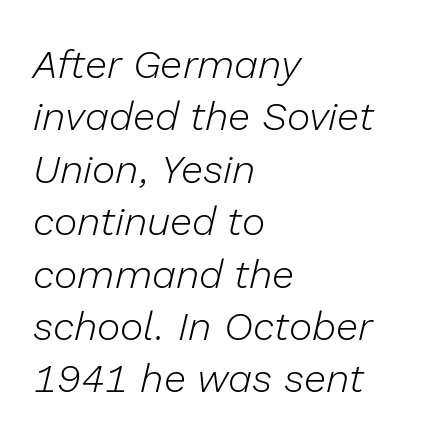
Q: Is the text bold? A: No.
Q: Is the text italic (slanted)? A: Yes, it leans right by about 13 degrees.
Q: Is the text underlined? A: No.
Q: How is the paragraph aligned? A: Left-aligned.
Q: Is the spacing between letters normal or unusually wide? A: Normal.
Q: Is the spacing between lines tight, normal or loose? A: Normal.
Q: Width (condensed, normal, or wide)? A: Normal.
Q: Stroke contrast? A: Low.
Q: x-height? A: Medium.
Q: Monospaced? A: No.
